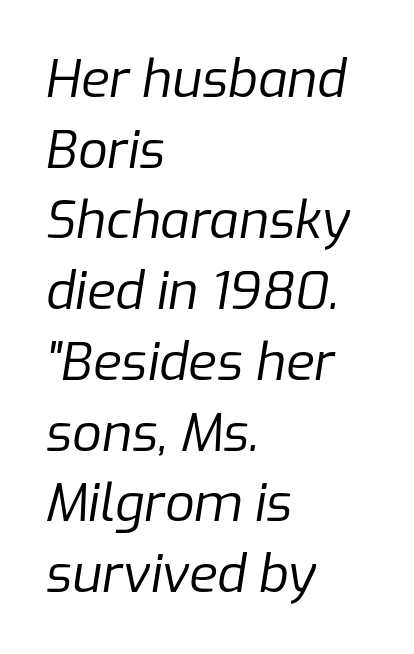
The image shows 52 px regular-weight type, italic (leaning right); set left-aligned, normal line spacing (1.36x), normal letter spacing, not underlined; low stroke contrast and a medium x-height.
